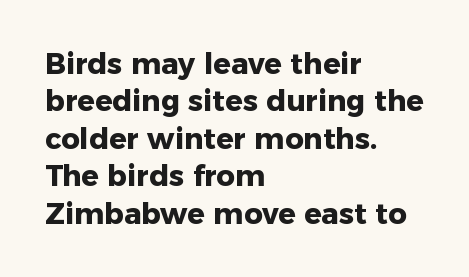
The image shows 29 px heavy sans-serif type, upright; set left-aligned, normal line spacing (1.29x), normal letter spacing, not underlined; low stroke contrast and a medium x-height.
